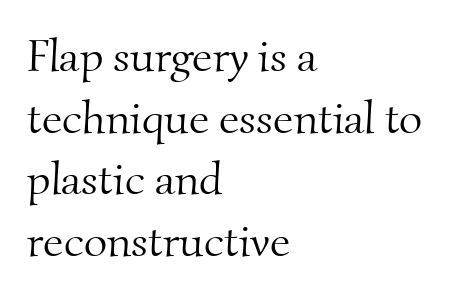
{"serif": "yes", "bold": "no", "weight": "light", "width": "normal", "stroke_contrast": "medium", "x_height": "small", "monospaced": "no", "underline": "no", "align": "left", "line_spacing": "normal", "line_spacing_ratio": 1.37, "letter_spacing": "normal", "letter_spacing_em": 0.0, "glyph_px": 45}
